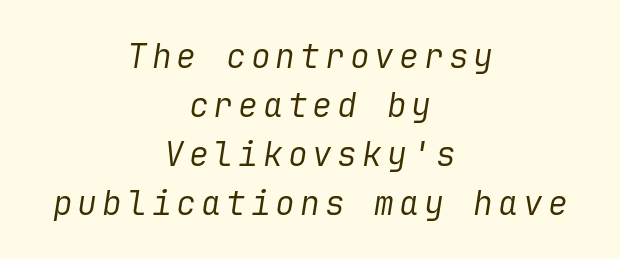
Q: Is the text bold? A: No.
Q: Is the text italic (slanted)? A: Yes, it leans right by about 9 degrees.
Q: Is the text underlined? A: No.
Q: How is the paragraph aligned? A: Centered.
Q: Is the spacing between lines tight, normal or loose? A: Normal.
Q: Width (condensed, normal, or wide)? A: Normal.
Q: Stroke contrast? A: Low.
Q: x-height? A: Medium.
